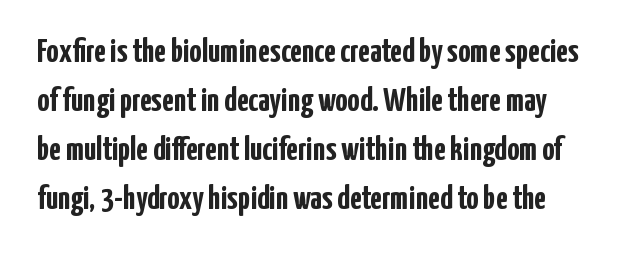
{"serif": "no", "italic": "no", "bold": "yes", "weight": "semibold", "width": "condensed", "stroke_contrast": "low", "x_height": "medium", "monospaced": "no", "underline": "no", "line_spacing": "normal", "line_spacing_ratio": 1.44, "letter_spacing": "normal", "letter_spacing_em": 0.0, "glyph_px": 34}
